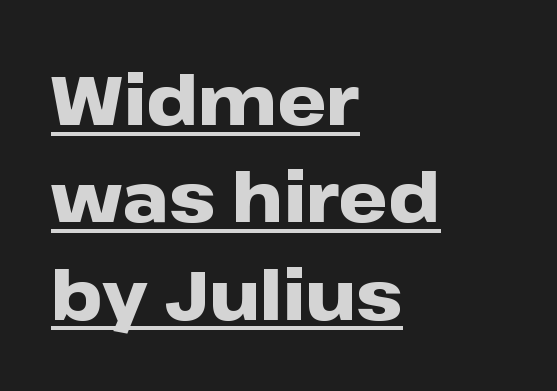
{"serif": "no", "italic": "no", "bold": "yes", "weight": "heavy", "width": "wide", "stroke_contrast": "low", "x_height": "medium", "monospaced": "no", "underline": "yes", "align": "left", "line_spacing": "normal", "line_spacing_ratio": 1.41, "letter_spacing": "normal", "letter_spacing_em": 0.0, "glyph_px": 69}
